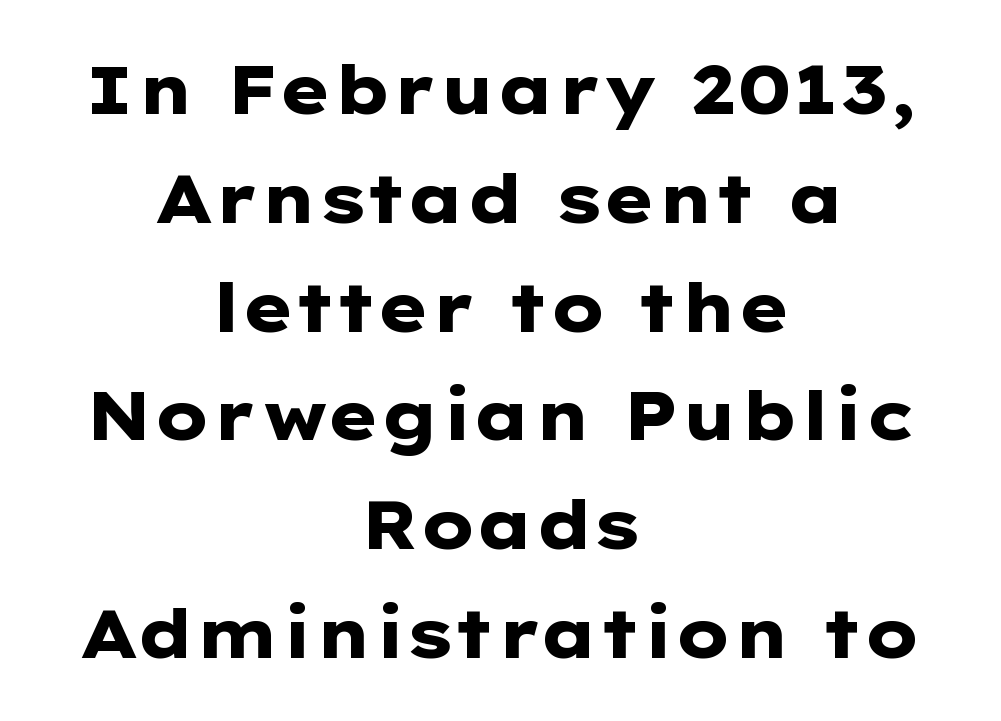
The image shows 68 px heavy, wide sans-serif type, upright; set centered, normal line spacing (1.6x), normal letter spacing, not underlined; low stroke contrast and a medium x-height.
